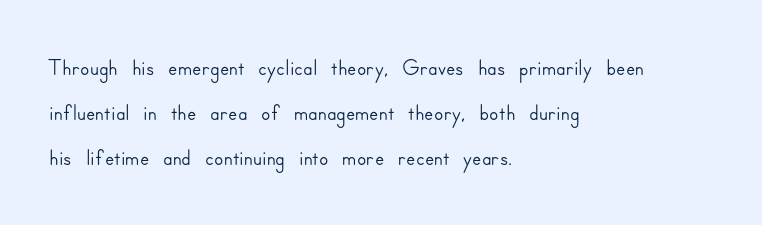
Honestly, the row spacing looks completely unremarkable. Here the designer chose a conventional face with non-uniform glyph widths. One-word summary of the alignment: left. Spacing between characters is what you'd get straight out of the box. Posture: vertical.
